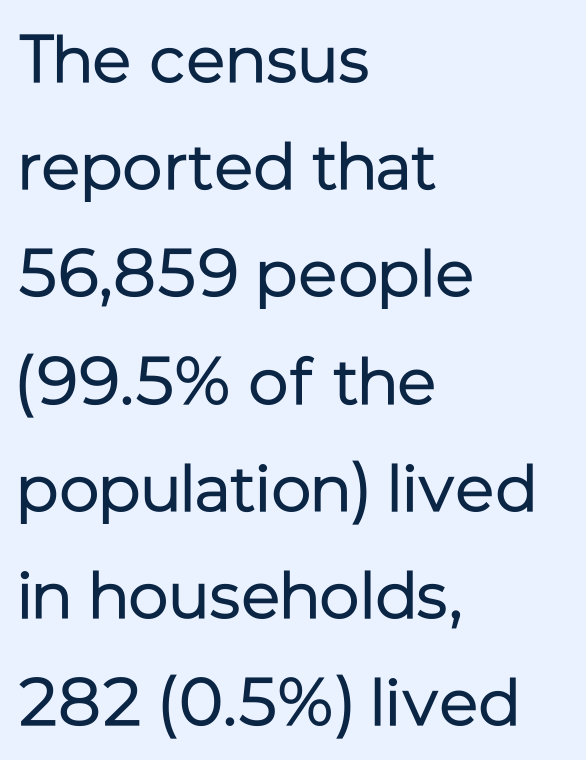
{"serif": "no", "italic": "no", "bold": "no", "weight": "regular", "width": "normal", "stroke_contrast": "low", "x_height": "medium", "monospaced": "no", "underline": "no", "align": "left", "line_spacing": "normal", "line_spacing_ratio": 1.6, "letter_spacing": "normal", "letter_spacing_em": 0.0, "glyph_px": 67}
